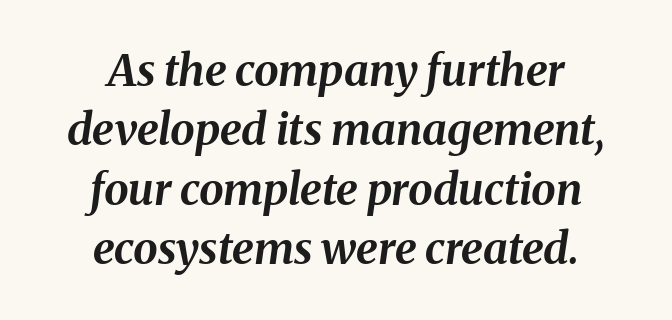
Decoration check: the copy has no underline. Look at the stroke-to-counter ratio: heavy, a bold. The specimen reads as italic at a glance. Looks like regular typesetting: each glyph gets only the width it needs.
